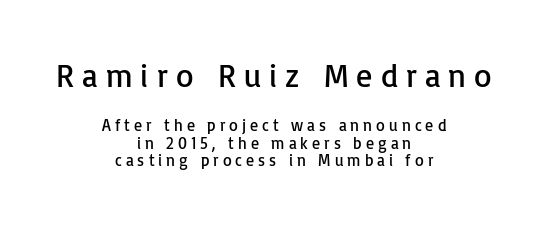
The image shows 32 px regular-weight sans-serif type, upright; set centered, tight line spacing (1.09x), unusually wide letter spacing (+0.25 em), not underlined; the first (top) block is 2.0x larger; low stroke contrast and a medium x-height.
